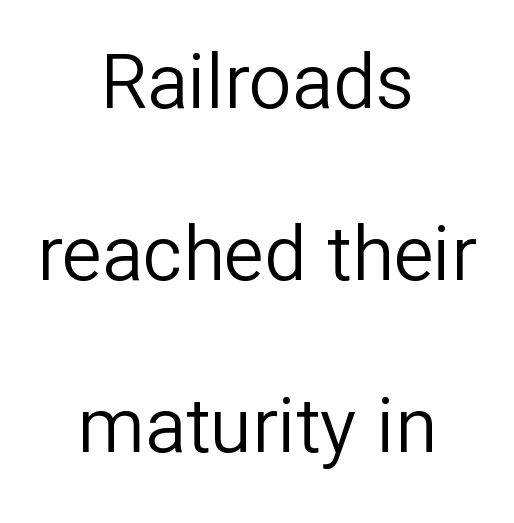
{"serif": "no", "italic": "no", "bold": "no", "weight": "regular", "width": "normal", "stroke_contrast": "low", "x_height": "medium", "monospaced": "no", "underline": "no", "align": "center", "line_spacing": "loose", "line_spacing_ratio": 2.26, "letter_spacing": "normal", "letter_spacing_em": 0.0, "glyph_px": 76}
